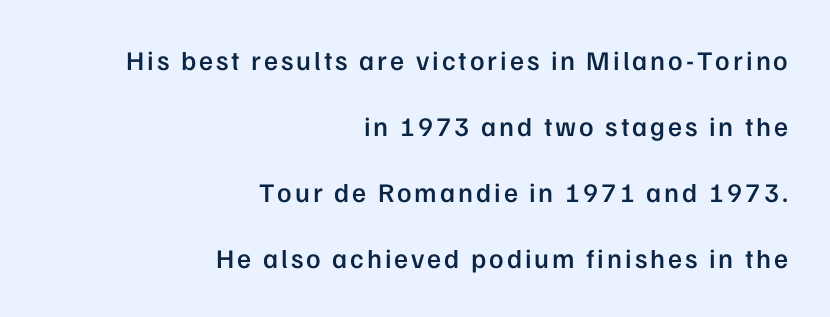
Tall strokes in this sample are plumb rather than angled. Decoration check: the copy has no underline. The paragraph has a hard right edge and a soft left edge. A typesetter would call this leading open, well beyond the default. Typographic density is moderately raised because the face is semibold.
